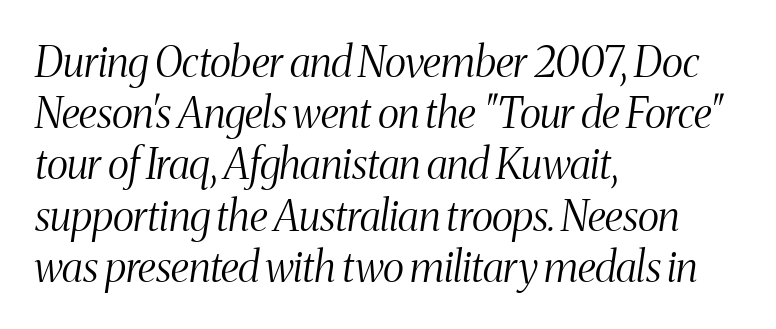
{"serif": "yes", "italic": "yes", "lean": "right", "slant_degrees": 8, "bold": "no", "weight": "light", "width": "condensed", "stroke_contrast": "medium", "x_height": "medium", "monospaced": "no", "underline": "no", "align": "left", "line_spacing_ratio": 1.22, "letter_spacing": "normal", "letter_spacing_em": 0.0, "glyph_px": 42}
